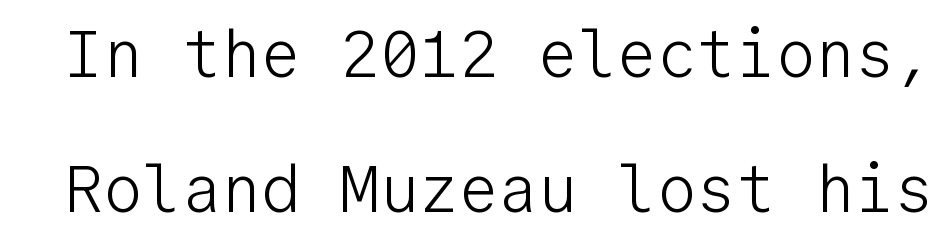
Q: Is the text bold? A: No.
Q: Is the text italic (slanted)? A: No, it is upright.
Q: Is the typeface a serif or a sans-serif typeface? A: Sans-serif.
Q: Is the text underlined? A: No.
Q: Is the spacing between letters normal or unusually wide? A: Normal.
Q: Is the spacing between lines tight, normal or loose? A: Loose.
Q: Width (condensed, normal, or wide)? A: Normal.
Q: Stroke contrast? A: Low.
Q: x-height? A: Medium.
Q: Monospaced? A: Yes.
